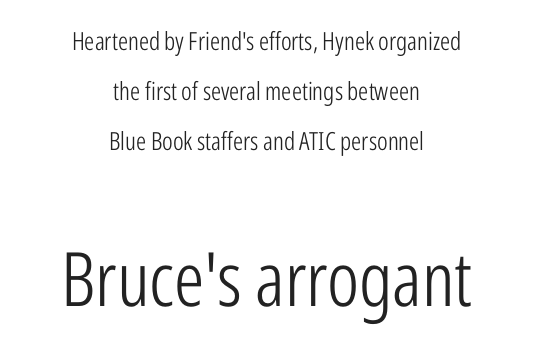
The image shows 75 px light, condensed sans-serif type, upright; set centered, loose line spacing (2.0x), normal letter spacing, not underlined; the second (bottom) block is 3.0x larger; low stroke contrast and a medium x-height.
